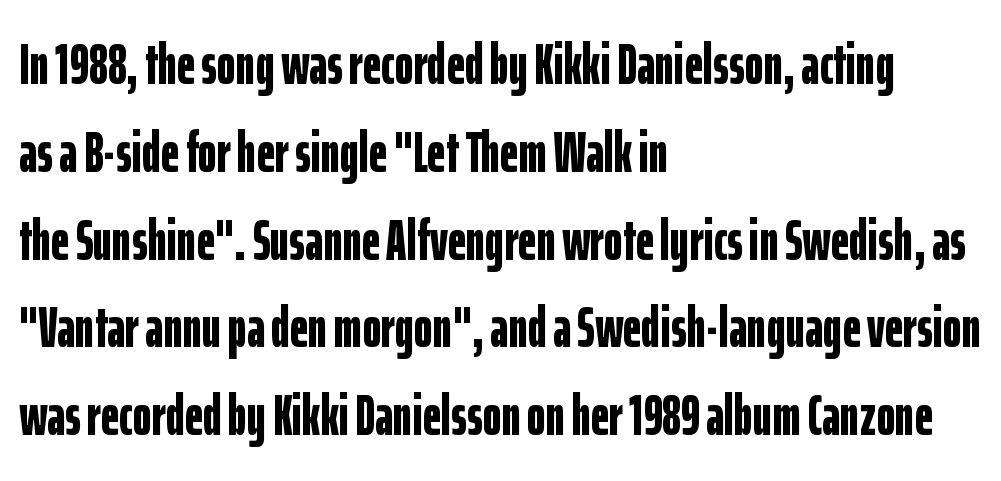
Spacing verdict: proportional, widths tailored to each character. Ordinary non-slanted type is in use. A student would call this left alignment; a typographer would say flush left, rag right. These lines are composed in type without serifs. Standard letterfit; no display-style spreading of the glyphs. Its strokes are broad and dark, the hallmark of bold type.
